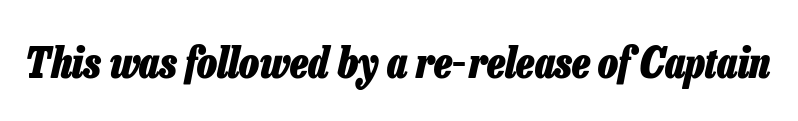
The image shows 42 px heavy, condensed type, italic (leaning right); set normal letter spacing, not underlined; low stroke contrast and a medium x-height.
